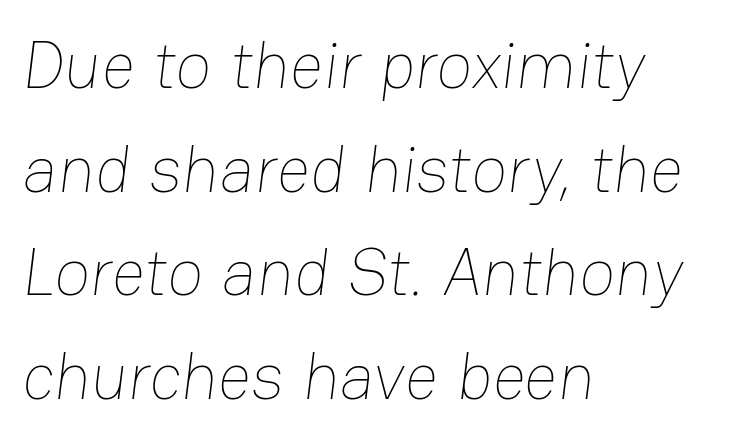
Descenders hang freely into open space. These glyphs show unthickened strokes, regular width or finer. Leading matches the norm, producing a regular column. Looks like regular typesetting: each glyph gets only the width it needs. Tracking value appears to be zero — textbook default spacing.
